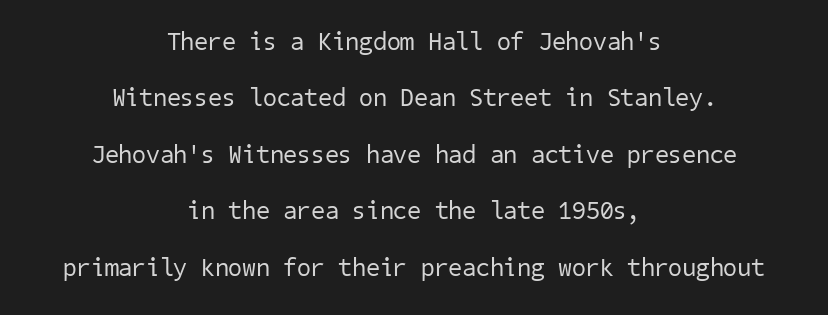
On a weight scale, this lands at 450 or below. Glance below the letters and you will spot only blank space. This sample is center-justified, so both line endings float freely. A great deal of white space separates one row of letters from the next. Honestly, the letter spacing is just normal — you wouldn't notice it.
